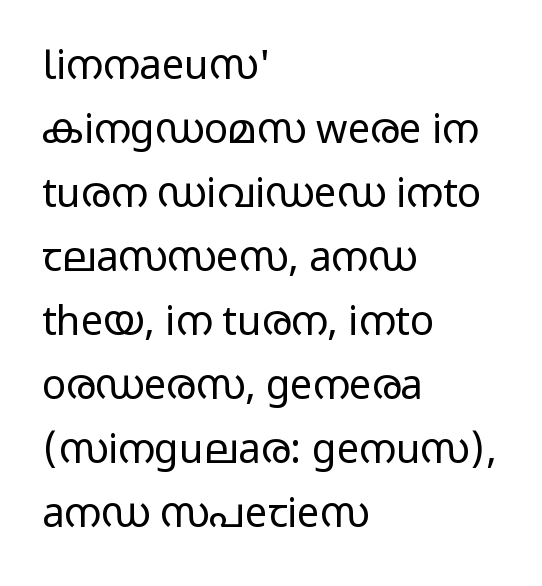
Look at the bottom of the vertical strokes: they stop flat, with no serifs. You could not count columns in this text — the font is proportionally spaced. What's the leading like? Ordinary, nothing unusual. The passage shown is not underscored anywhere. Is there any slant? The stems are plumb.
